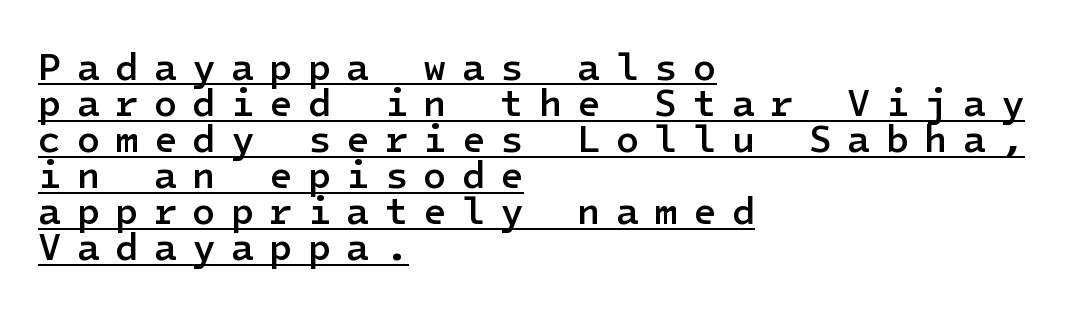
The image shows 38 px semibold sans-serif type, upright; set left-aligned, tight line spacing (0.95x), unusually wide letter spacing (+0.4 em), underlined; low stroke contrast and a medium x-height.
